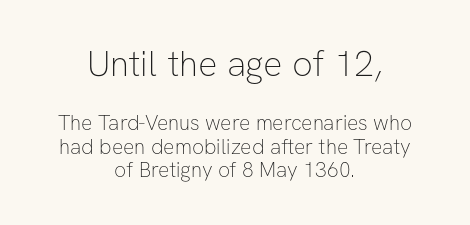
{"serif": "no", "italic": "no", "bold": "no", "weight": "thin", "width": "normal", "stroke_contrast": "low", "x_height": "medium", "monospaced": "no", "underline": "no", "align": "center", "line_spacing": "tight", "line_spacing_ratio": 1.12, "letter_spacing": "normal", "letter_spacing_em": 0.0, "larger_block": "first", "size_ratio": 1.71, "glyph_px": 36}
